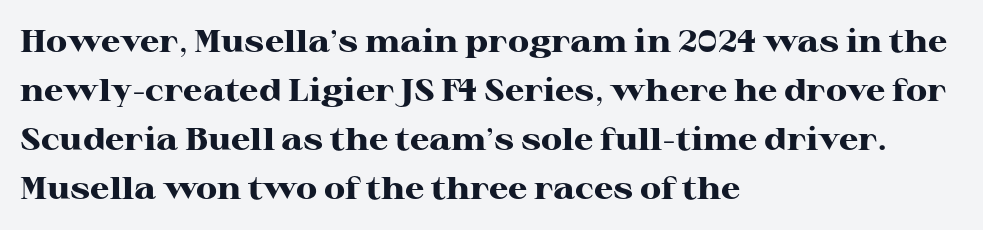
Q: Is the text bold? A: Yes.
Q: Is the text italic (slanted)? A: No, it is upright.
Q: Is the typeface a serif or a sans-serif typeface? A: Serif.
Q: Is the text underlined? A: No.
Q: How is the paragraph aligned? A: Left-aligned.
Q: Is the spacing between letters normal or unusually wide? A: Normal.
Q: Is the spacing between lines tight, normal or loose? A: Normal.
Q: Width (condensed, normal, or wide)? A: Wide.
Q: Stroke contrast? A: High.
Q: x-height? A: Medium.
Q: Monospaced? A: No.
